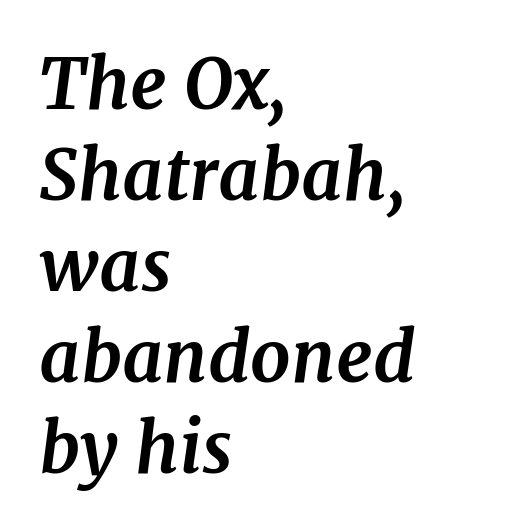
Q: Is the text bold? A: Yes.
Q: Is the text italic (slanted)? A: Yes, it leans right by about 7 degrees.
Q: Is the typeface a serif or a sans-serif typeface? A: Serif.
Q: Is the text underlined? A: No.
Q: How is the paragraph aligned? A: Left-aligned.
Q: Is the spacing between letters normal or unusually wide? A: Normal.
Q: Is the spacing between lines tight, normal or loose? A: Normal.
Q: Width (condensed, normal, or wide)? A: Normal.
Q: Stroke contrast? A: Medium.
Q: x-height? A: Medium.
Q: Monospaced? A: No.
